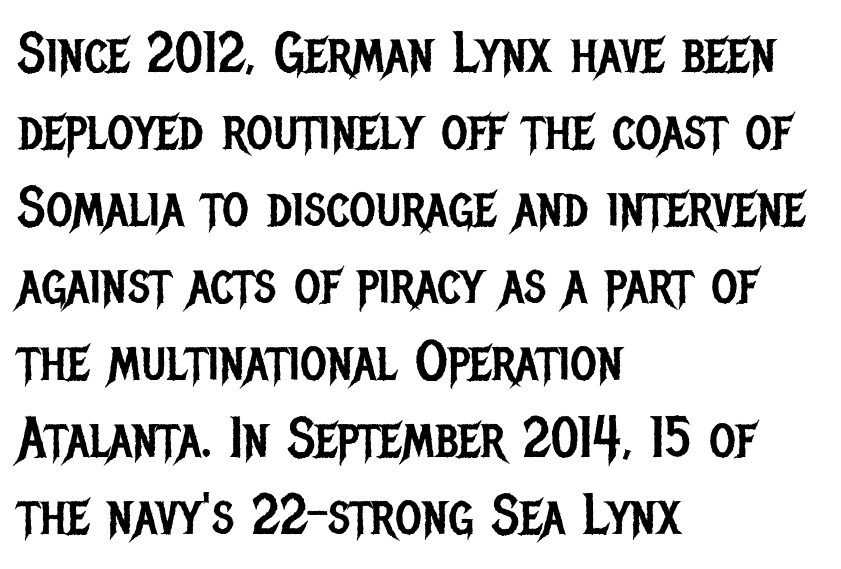
Q: Is the text bold? A: No.
Q: Is the text italic (slanted)? A: No, it is upright.
Q: Is the typeface a serif or a sans-serif typeface? A: Sans-serif.
Q: Is the text underlined? A: No.
Q: How is the paragraph aligned? A: Left-aligned.
Q: Is the spacing between letters normal or unusually wide? A: Normal.
Q: Is the spacing between lines tight, normal or loose? A: Normal.
Q: Width (condensed, normal, or wide)? A: Condensed.
Q: Stroke contrast? A: Low.
Q: x-height? A: Large.
Q: Monospaced? A: No.
